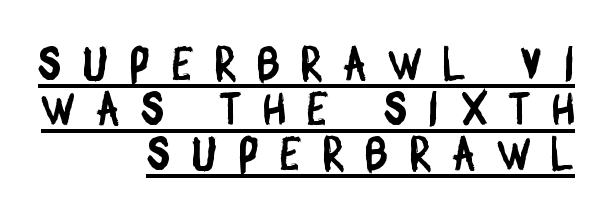
{"serif": "no", "width": "condensed", "stroke_contrast": "low", "x_height": "large", "monospaced": "no", "underline": "yes", "align": "right", "line_spacing": "tight", "line_spacing_ratio": 0.98, "letter_spacing": "wide", "letter_spacing_em": 0.48, "glyph_px": 46}
